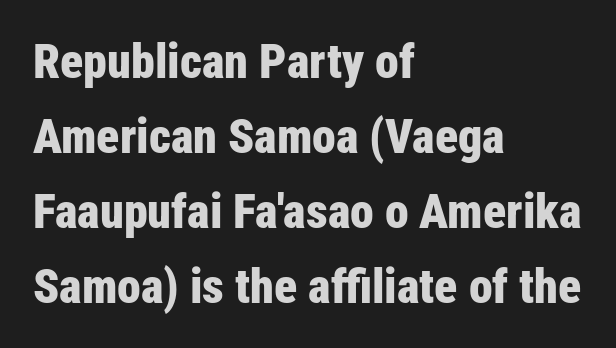
{"serif": "no", "italic": "no", "bold": "yes", "weight": "bold", "width": "condensed", "stroke_contrast": "low", "x_height": "medium", "monospaced": "no", "underline": "no", "align": "left", "line_spacing": "normal", "line_spacing_ratio": 1.56, "letter_spacing": "normal", "letter_spacing_em": 0.0, "glyph_px": 48}
